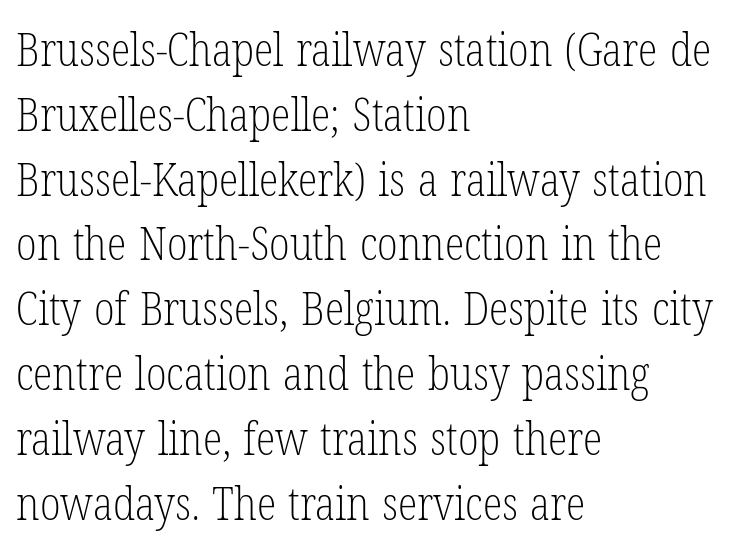
{"serif": "yes", "italic": "no", "bold": "no", "weight": "light", "width": "condensed", "stroke_contrast": "low", "x_height": "medium", "monospaced": "no", "underline": "no", "align": "left", "line_spacing": "normal", "line_spacing_ratio": 1.44, "letter_spacing": "normal", "letter_spacing_em": 0.0, "glyph_px": 45}
